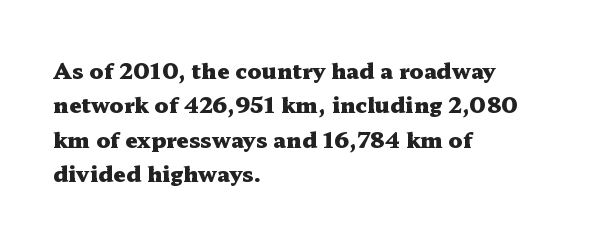
The image shows 22 px bold type, upright; set left-aligned, normal line spacing (1.56x), normal letter spacing, not underlined.
